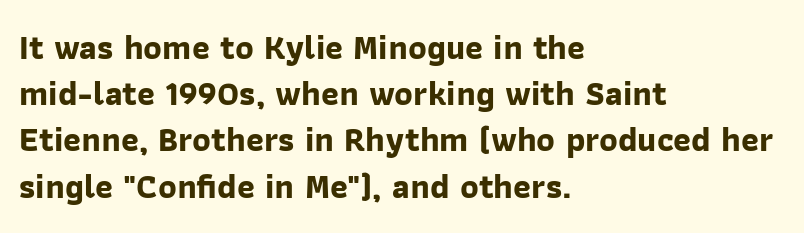
Q: Is the text bold? A: Yes.
Q: Is the typeface a serif or a sans-serif typeface? A: Sans-serif.
Q: Is the text underlined? A: No.
Q: How is the paragraph aligned? A: Left-aligned.
Q: Is the spacing between letters normal or unusually wide? A: Normal.
Q: Is the spacing between lines tight, normal or loose? A: Normal.
Q: Width (condensed, normal, or wide)? A: Normal.
Q: Stroke contrast? A: Low.
Q: x-height? A: Medium.
Q: Monospaced? A: No.
